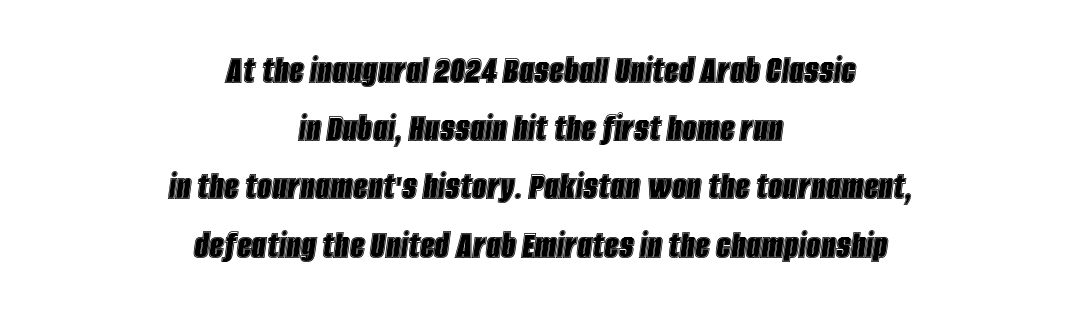
The image shows 41 px condensed type, italic (leaning right); set centered, normal line spacing (1.42x), normal letter spacing, not underlined; a large x-height.
